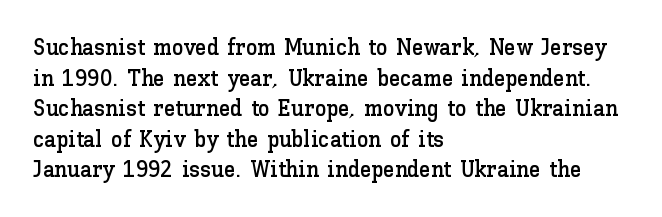
{"italic": "no", "underline": "no", "align": "left", "line_spacing": "normal", "line_spacing_ratio": 1.33, "letter_spacing": "normal", "letter_spacing_em": 0.0, "glyph_px": 23}
